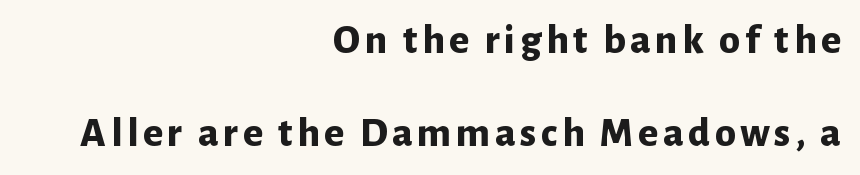
Bold? Absolutely — the strokes are thick and heavy. The text block is weighted toward the right margin, trailing off unevenly leftward. A typesetter would call this proportional, since set widths differ per character. A typesetter would label this face a sans. Summary of vertical rhythm: relaxed, with wide interline spacing.
